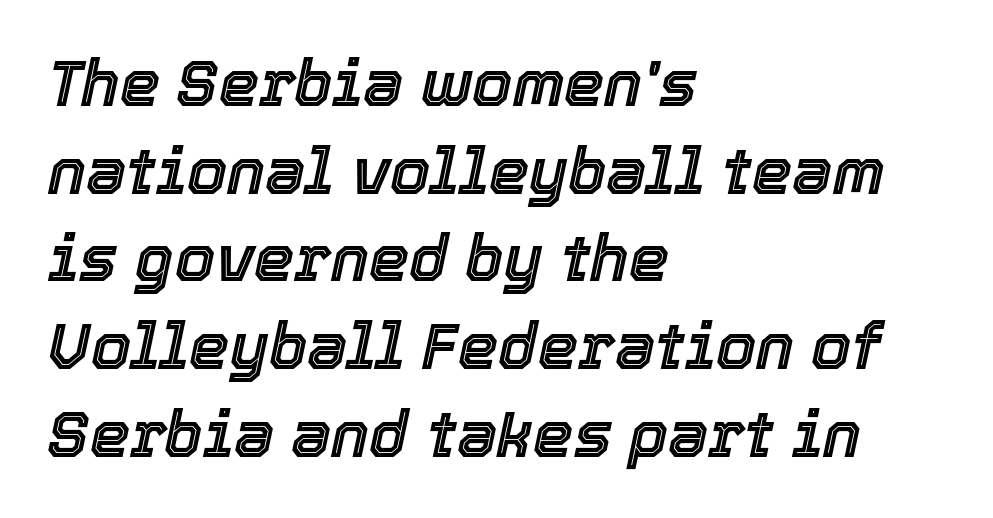
Q: Is the text italic (slanted)? A: Yes, it leans right by about 12 degrees.
Q: Is the text underlined? A: No.
Q: How is the paragraph aligned? A: Left-aligned.
Q: Is the spacing between letters normal or unusually wide? A: Normal.
Q: Is the spacing between lines tight, normal or loose? A: Normal.
Q: Width (condensed, normal, or wide)? A: Normal.
Q: x-height? A: Medium.
Q: Monospaced? A: No.
